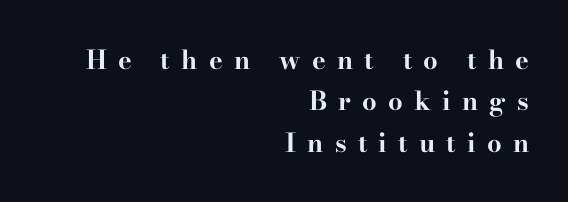
Q: Is the text bold? A: Yes.
Q: Is the text italic (slanted)? A: No, it is upright.
Q: Is the text underlined? A: No.
Q: How is the paragraph aligned? A: Right-aligned.
Q: Is the spacing between letters normal or unusually wide? A: Unusually wide.
Q: Is the spacing between lines tight, normal or loose? A: Normal.
